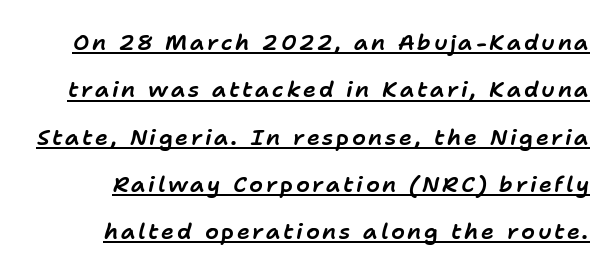
Check the space under the baseline: a stroke is drawn there. Notice how the stems are inclined rather than vertical — that's the hallmark of italics. Interline gaps are noticeably wide in this sample.
